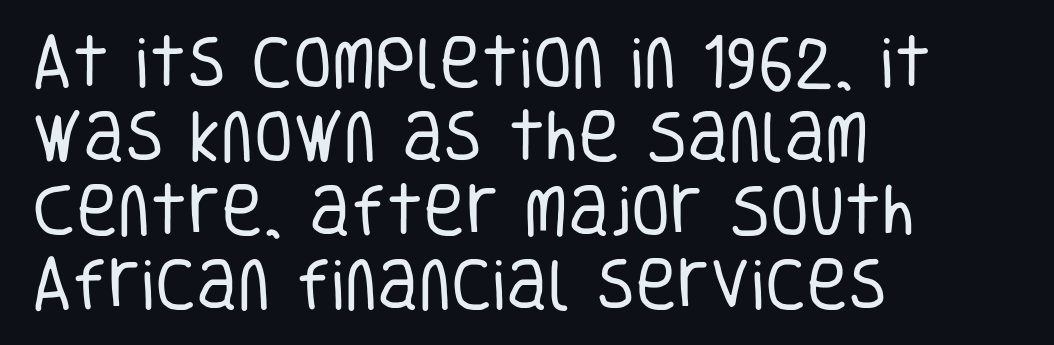
The image shows 57 px regular-weight, condensed sans-serif type, upright; set left-aligned, normal line spacing (1.3x), normal letter spacing, not underlined; low stroke contrast and a large x-height.
